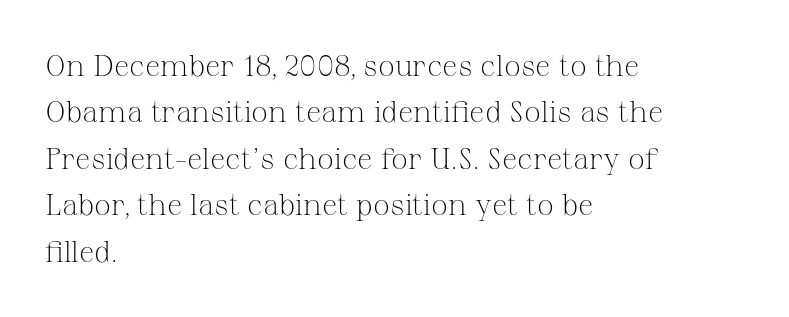
Q: Is the text bold? A: No.
Q: Is the text italic (slanted)? A: No, it is upright.
Q: Is the typeface a serif or a sans-serif typeface? A: Serif.
Q: Is the text underlined? A: No.
Q: How is the paragraph aligned? A: Left-aligned.
Q: Is the spacing between letters normal or unusually wide? A: Normal.
Q: Is the spacing between lines tight, normal or loose? A: Normal.
Q: Width (condensed, normal, or wide)? A: Normal.
Q: Stroke contrast? A: Medium.
Q: x-height? A: Medium.
Q: Monospaced? A: No.
